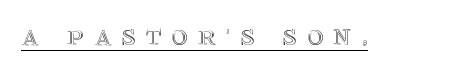
Q: Is the text italic (slanted)? A: No, it is upright.
Q: Is the text underlined? A: Yes.
Q: Is the spacing between letters normal or unusually wide? A: Unusually wide.
Q: Width (condensed, normal, or wide)? A: Normal.
Q: x-height? A: Large.
Q: Monospaced? A: No.
